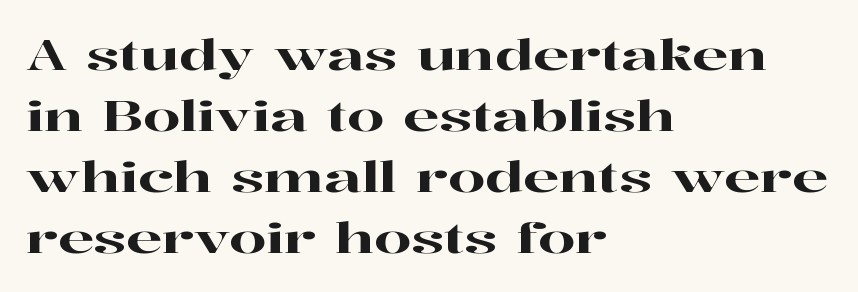
These lines sit exactly where default settings would place them. The strip under each line holds only bare page. Each word holds together tightly as a unit, with standard inter-letter gaps. A typesetter would call this proportional, since set widths differ per character. When letters stand straight like this, we call the style roman or upright.
